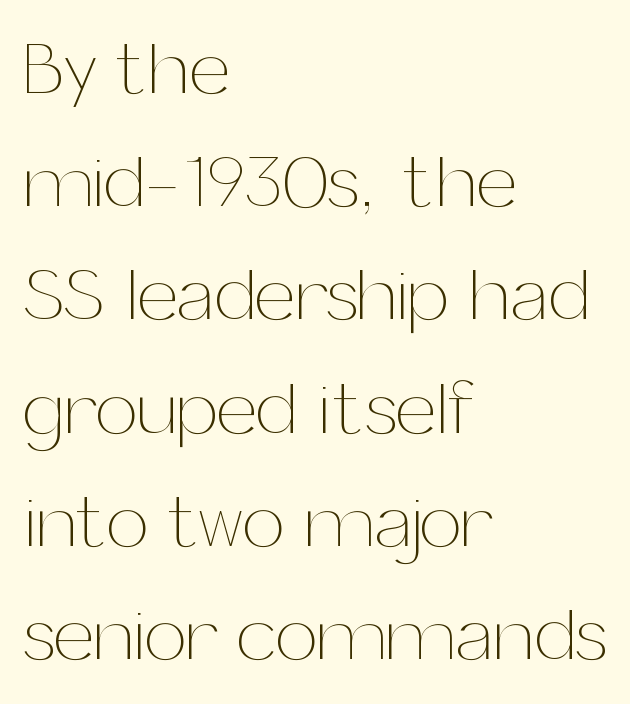
The typography opts for an upright posture over an oblique one. Stroke thickness stays within the range of a standard reading face or lighter. These lines stack with their left ends in a neat column. The rendering uses natural spacing where letterforms have individual widths.
